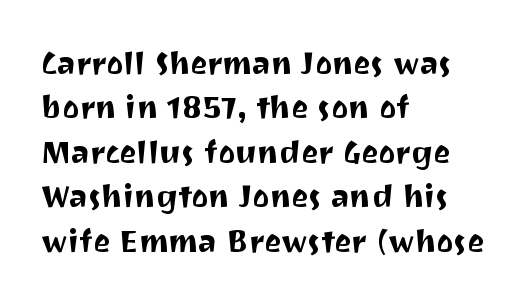
{"serif": "no", "italic": "no", "width": "normal", "stroke_contrast": "medium", "x_height": "medium", "monospaced": "no", "underline": "no", "align": "left", "line_spacing": "normal", "line_spacing_ratio": 1.39, "letter_spacing": "normal", "letter_spacing_em": 0.0, "glyph_px": 32}
